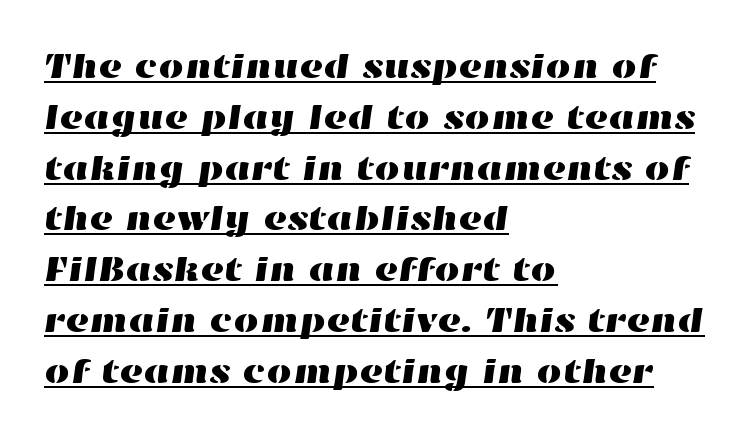
Q: Is the text underlined? A: Yes.
Q: How is the paragraph aligned? A: Left-aligned.
Q: Is the spacing between letters normal or unusually wide? A: Normal.
Q: Is the spacing between lines tight, normal or loose? A: Normal.
Q: Width (condensed, normal, or wide)? A: Wide.
Q: Stroke contrast? A: High.
Q: x-height? A: Medium.
Q: Monospaced? A: No.
